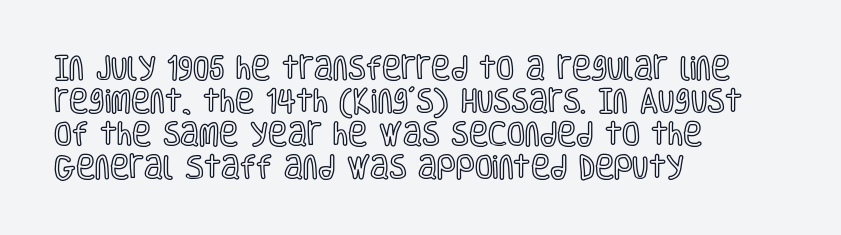
The foot of each line stays bare and open. Leading matches the norm, producing a regular column. The paragraph shown leans on its left margin. The gaps between neighbouring characters are ordinary and unremarkable. Italic? Not at all — the glyphs are vertical.
